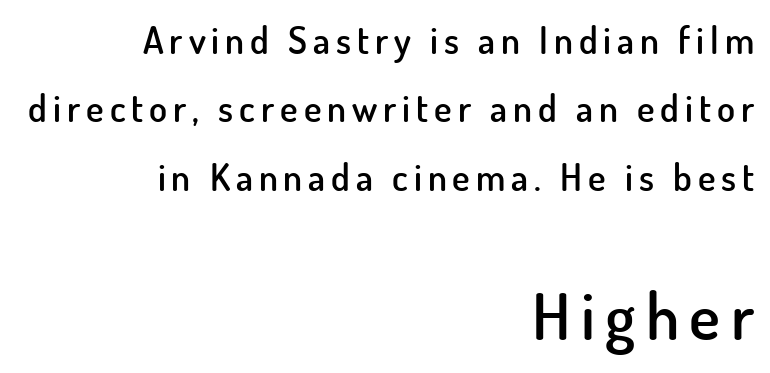
Q: Is the text bold? A: Semi-bold.
Q: Is the text italic (slanted)? A: No, it is upright.
Q: Is the typeface a serif or a sans-serif typeface? A: Sans-serif.
Q: Is the text underlined? A: No.
Q: How is the paragraph aligned? A: Right-aligned.
Q: Which block of text is set in a larger size, the first (top) or the second (bottom)? A: The second (bottom) one.
Q: Width (condensed, normal, or wide)? A: Normal.
Q: Stroke contrast? A: Low.
Q: x-height? A: Small.
Q: Monospaced? A: No.
